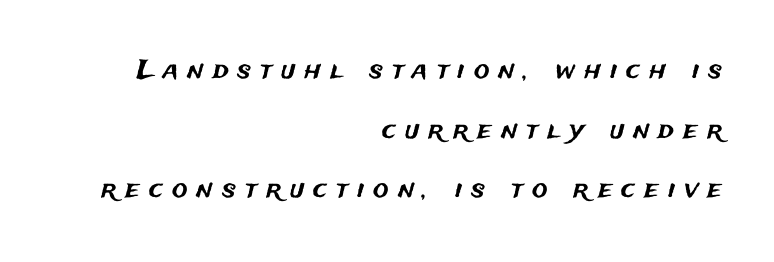
{"underline": "no", "align": "right", "line_spacing": "loose", "line_spacing_ratio": 2.29, "letter_spacing": "wide", "letter_spacing_em": 0.35, "glyph_px": 26}
